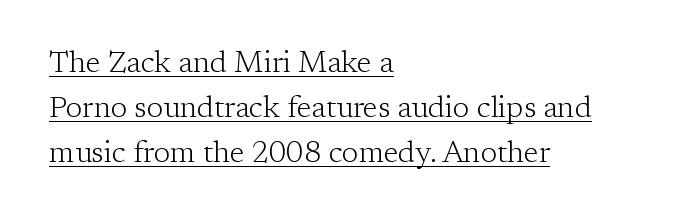
The image shows 30 px light serif type, upright; set left-aligned, normal line spacing (1.5x), normal letter spacing, underlined; low stroke contrast and a medium x-height.
